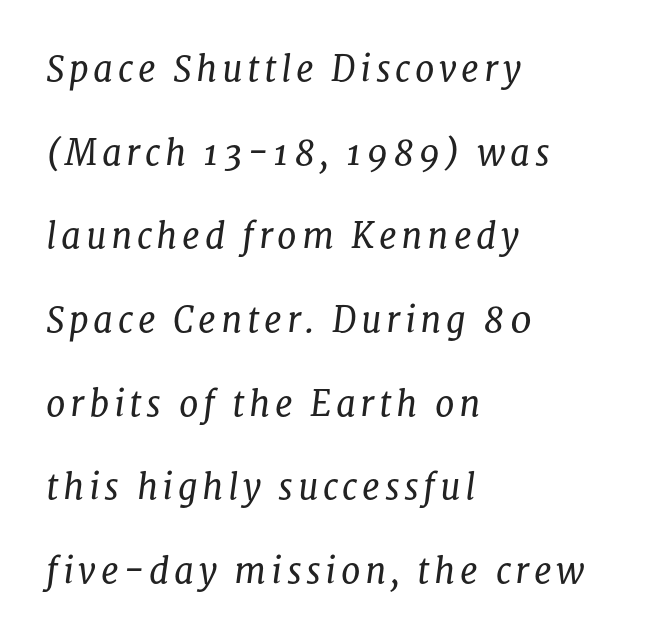
Each line starts at the same left margin while the right side varies. Think of a printed novel: that variable character pitch is what you see here. The letters carry serifs — small finishing strokes at the ends of their stems. The letterforms sit at book weight or below. Italic? Definitely — the glyphs are oblique.
